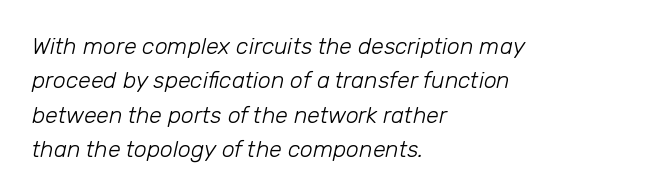
Q: Is the text bold? A: No.
Q: Is the text italic (slanted)? A: Yes, it leans right by about 12 degrees.
Q: Is the text underlined? A: No.
Q: How is the paragraph aligned? A: Left-aligned.
Q: Is the spacing between letters normal or unusually wide? A: Normal.
Q: Is the spacing between lines tight, normal or loose? A: Normal.
